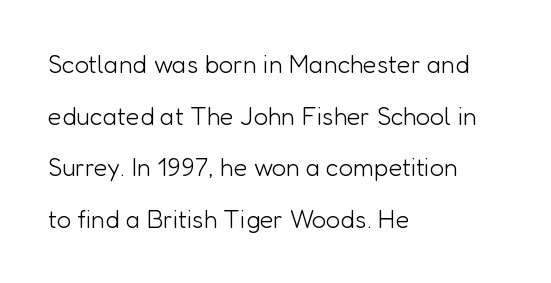
Q: Is the text bold? A: No.
Q: Is the text italic (slanted)? A: No, it is upright.
Q: Is the text underlined? A: No.
Q: How is the paragraph aligned? A: Left-aligned.
Q: Is the spacing between letters normal or unusually wide? A: Normal.
Q: Is the spacing between lines tight, normal or loose? A: Loose.
